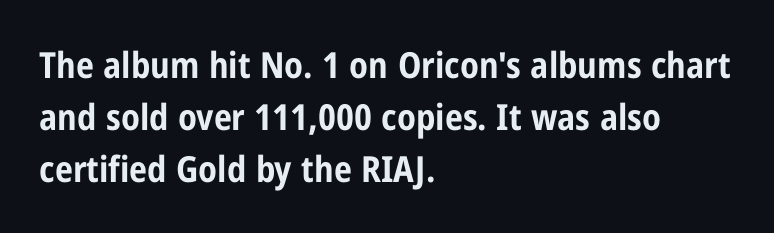
The image shows 36 px bold, condensed sans-serif type, upright; set left-aligned, normal line spacing (1.45x), normal letter spacing, not underlined; low stroke contrast and a medium x-height.
